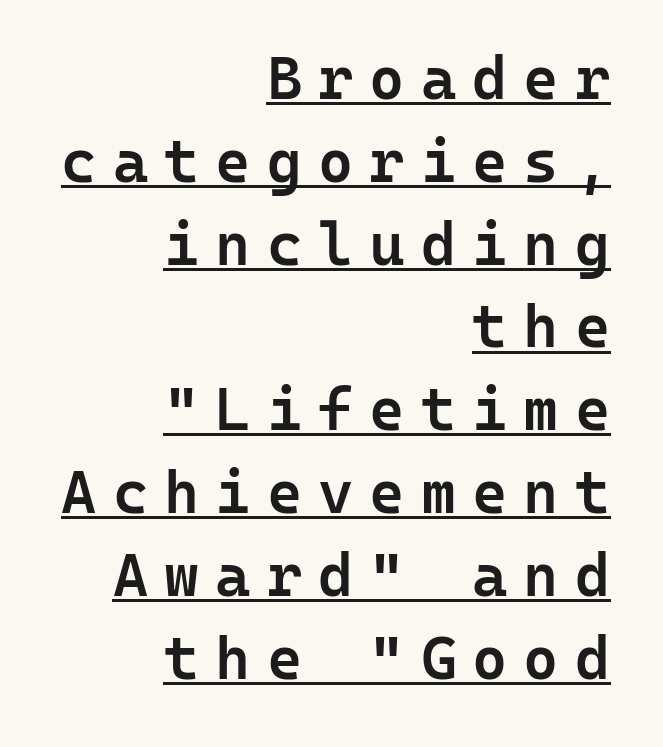
{"serif": "no", "italic": "no", "bold": "semi", "weight": "semibold", "width": "normal", "stroke_contrast": "low", "x_height": "medium", "monospaced": "yes", "underline": "yes", "align": "right", "line_spacing": "normal", "line_spacing_ratio": 1.38, "letter_spacing": "wide", "letter_spacing_em": 0.27, "glyph_px": 60}
